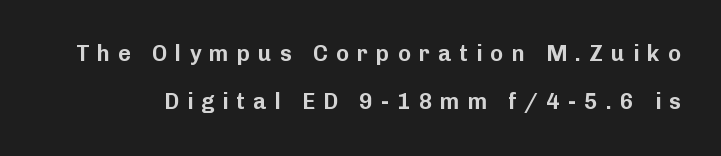
{"italic": "no", "underline": "no", "line_spacing": "loose", "line_spacing_ratio": 2.19, "letter_spacing": "wide", "letter_spacing_em": 0.37, "glyph_px": 22}
